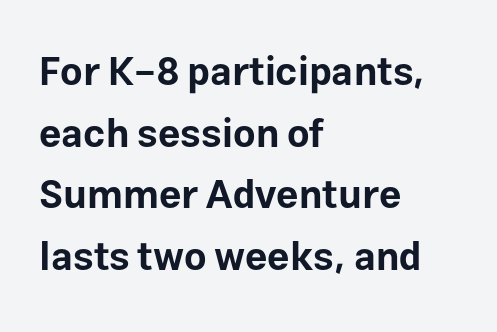
The image shows 39 px bold sans-serif type, upright; set left-aligned, normal line spacing (1.58x), normal letter spacing, not underlined; low stroke contrast and a medium x-height.
